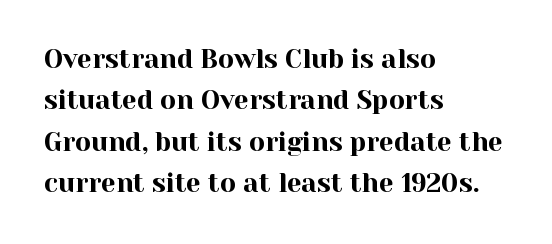
Q: Is the text italic (slanted)? A: No, it is upright.
Q: Is the text underlined? A: No.
Q: How is the paragraph aligned? A: Left-aligned.
Q: Is the spacing between letters normal or unusually wide? A: Normal.
Q: Is the spacing between lines tight, normal or loose? A: Normal.
